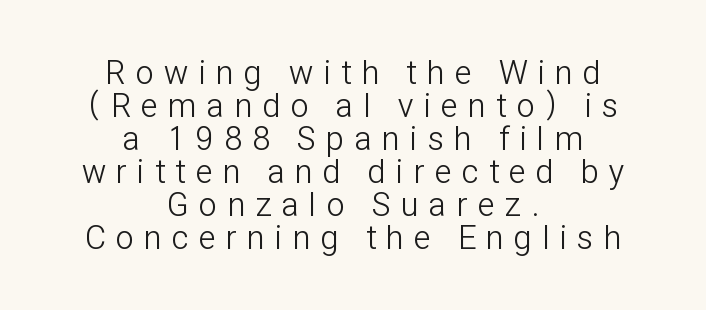
The image shows 33 px light, condensed sans-serif type, upright; set centered, tight line spacing (1.0x), unusually wide letter spacing (+0.32 em), not underlined; low stroke contrast and a medium x-height.
